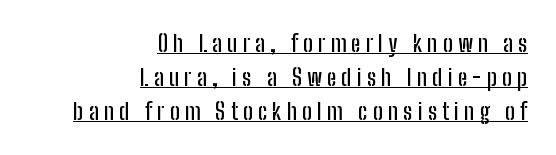
The image shows 23 px text type, upright; set right-aligned, normal line spacing (1.48x), unusually wide letter spacing (+0.23 em), underlined.
